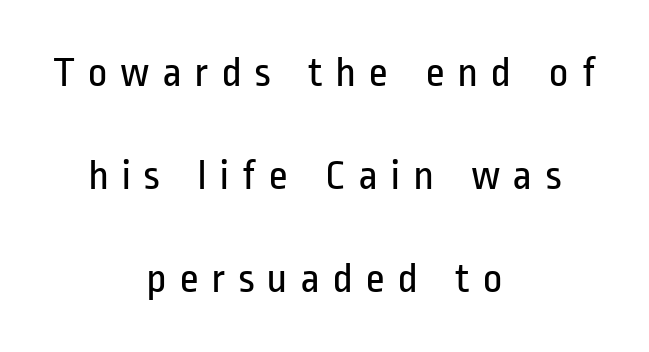
Italic: no, the glyphs are upright roman. The glyphs in this specimen are sans serif. The rendering uses natural spacing where letterforms have individual widths. A great deal of white space separates one row of letters from the next.
